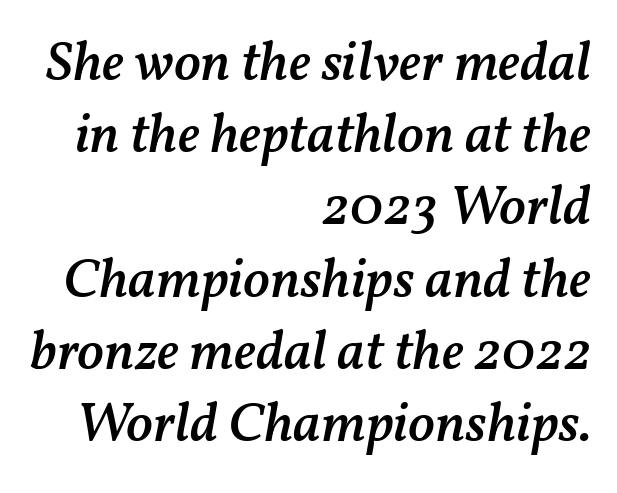
Q: Is the text bold? A: Semi-bold.
Q: Is the text italic (slanted)? A: Yes, it leans right by about 11 degrees.
Q: Is the text underlined? A: No.
Q: How is the paragraph aligned? A: Right-aligned.
Q: Is the spacing between letters normal or unusually wide? A: Normal.
Q: Is the spacing between lines tight, normal or loose? A: Normal.
Q: Width (condensed, normal, or wide)? A: Normal.
Q: Stroke contrast? A: Medium.
Q: x-height? A: Medium.
Q: Monospaced? A: No.
